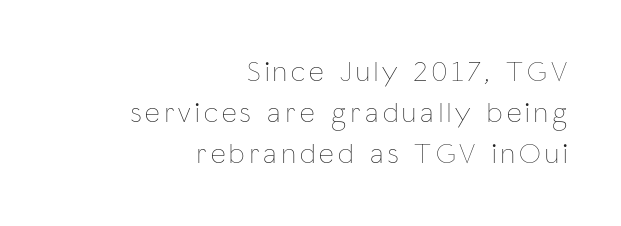
Evenly set lines give the paragraph a standard silhouette. The font sits on the lighter half of the weight spectrum, regular included. Every stem runs plumb, perpendicular to the baseline. The rag falls on the left side of this text block. Varying glyph widths throughout — classic text-font behaviour. Check under the words: just untouched page.
